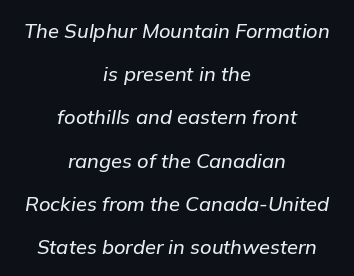
Q: Is the text italic (slanted)? A: Yes, it leans right by about 9 degrees.
Q: Is the text underlined? A: No.
Q: How is the paragraph aligned? A: Centered.
Q: Is the spacing between letters normal or unusually wide? A: Normal.
Q: Is the spacing between lines tight, normal or loose? A: Loose.
